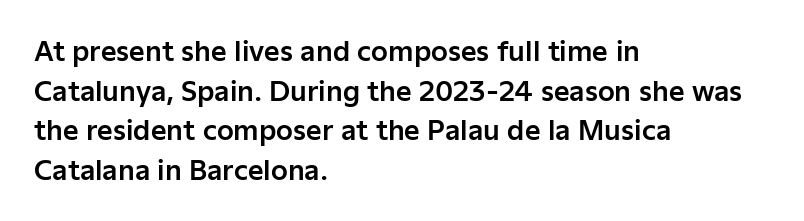
Q: Is the text italic (slanted)? A: No, it is upright.
Q: Is the text underlined? A: No.
Q: How is the paragraph aligned? A: Left-aligned.
Q: Is the spacing between letters normal or unusually wide? A: Normal.
Q: Is the spacing between lines tight, normal or loose? A: Normal.
